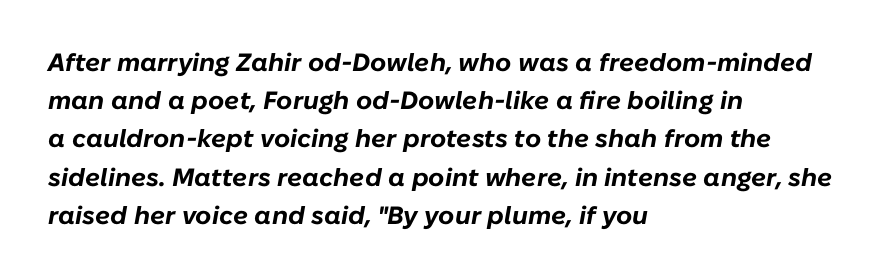
Q: Is the text bold? A: Yes.
Q: Is the text italic (slanted)? A: Yes, it leans right by about 10 degrees.
Q: Is the text underlined? A: No.
Q: How is the paragraph aligned? A: Left-aligned.
Q: Is the spacing between letters normal or unusually wide? A: Normal.
Q: Is the spacing between lines tight, normal or loose? A: Normal.
